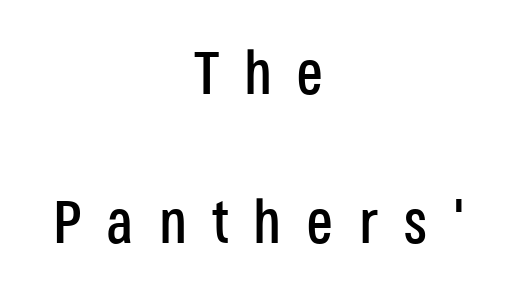
{"serif": "no", "italic": "no", "width": "condensed", "stroke_contrast": "low", "x_height": "large", "monospaced": "no", "underline": "no", "align": "center", "line_spacing": "loose", "line_spacing_ratio": 2.44, "letter_spacing": "wide", "letter_spacing_em": 0.41, "glyph_px": 61}
